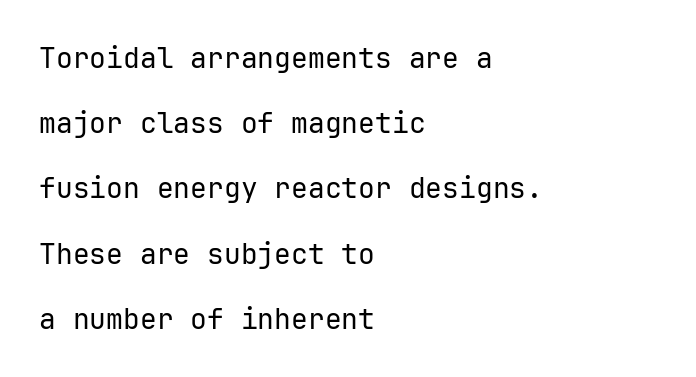
Q: Is the text bold? A: No.
Q: Is the text italic (slanted)? A: No, it is upright.
Q: Is the typeface a serif or a sans-serif typeface? A: Sans-serif.
Q: Is the text underlined? A: No.
Q: How is the paragraph aligned? A: Left-aligned.
Q: Is the spacing between letters normal or unusually wide? A: Normal.
Q: Is the spacing between lines tight, normal or loose? A: Loose.
Q: Width (condensed, normal, or wide)? A: Normal.
Q: Stroke contrast? A: Low.
Q: x-height? A: Medium.
Q: Monospaced? A: Yes.
